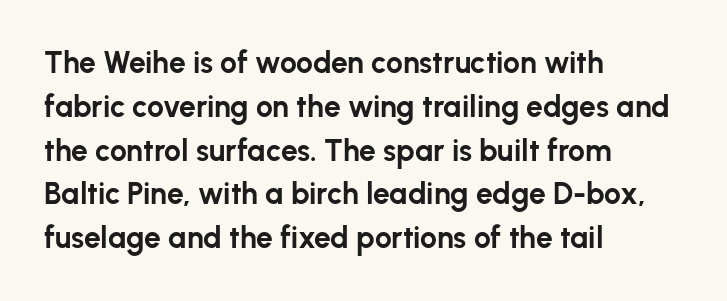
Baseline-to-baseline distance is the conventional proportion of letter height. Unlike italic type, these characters show no tilt at all. Just letters on the line, the space beneath them empty. Think of a printed novel: that variable character pitch is what you see here.
